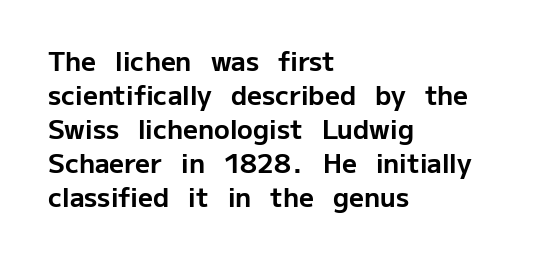
The image shows 26 px bold type, upright; set left-aligned, normal line spacing (1.31x), normal letter spacing, not underlined.
